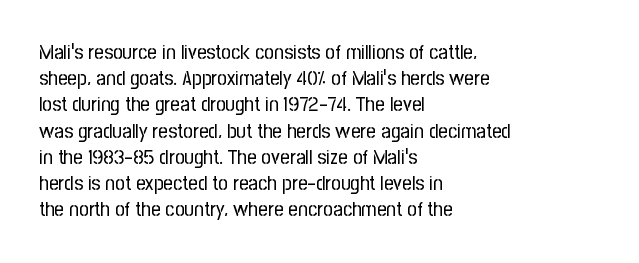
{"italic": "no", "bold": "no", "underline": "no", "align": "left", "line_spacing": "normal", "line_spacing_ratio": 1.25, "letter_spacing": "normal", "letter_spacing_em": 0.0, "glyph_px": 21}
